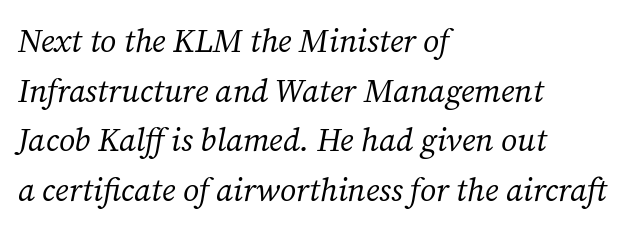
Q: Is the text bold? A: No.
Q: Is the text italic (slanted)? A: Yes, it leans right by about 12 degrees.
Q: Is the typeface a serif or a sans-serif typeface? A: Serif.
Q: Is the text underlined? A: No.
Q: How is the paragraph aligned? A: Left-aligned.
Q: Is the spacing between letters normal or unusually wide? A: Normal.
Q: Is the spacing between lines tight, normal or loose? A: Normal.
Q: Width (condensed, normal, or wide)? A: Normal.
Q: Stroke contrast? A: Medium.
Q: x-height? A: Medium.
Q: Monospaced? A: No.
